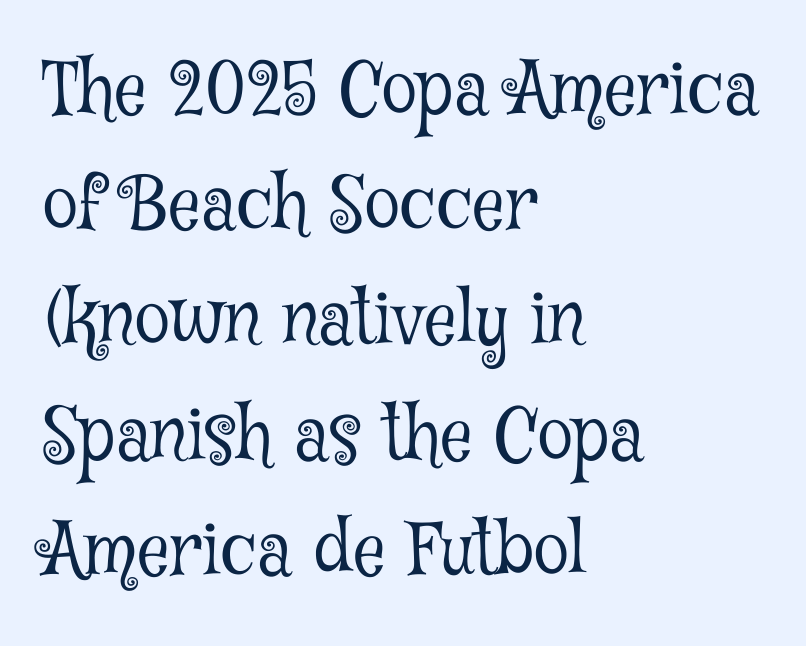
Words float on clear page, feet unadorned. Does extra space separate the letters? No, they use regular spacing. These lines were composed using upright roman letters. Is the type heavy? It reads as light-to-regular instead.
